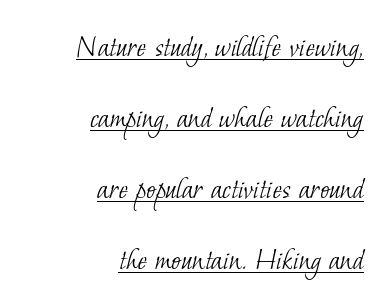
{"serif": "yes", "bold": "no", "weight": "light", "width": "normal", "stroke_contrast": "low", "x_height": "small", "monospaced": "no", "underline": "yes", "align": "right", "line_spacing": "loose", "line_spacing_ratio": 2.22, "letter_spacing": "normal", "letter_spacing_em": 0.0, "glyph_px": 32}
